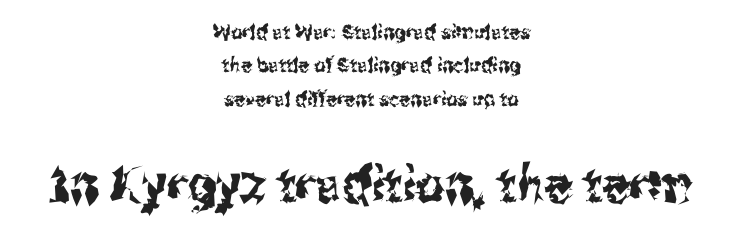
Q: Is the text italic (slanted)? A: No, it is upright.
Q: Is the typeface a serif or a sans-serif typeface? A: Sans-serif.
Q: Is the text underlined? A: No.
Q: How is the paragraph aligned? A: Centered.
Q: Is the spacing between letters normal or unusually wide? A: Normal.
Q: Is the spacing between lines tight, normal or loose? A: Normal.
Q: Which block of text is set in a larger size, the first (top) or the second (bottom)? A: The second (bottom) one.
Q: Width (condensed, normal, or wide)? A: Condensed.
Q: Stroke contrast? A: Medium.
Q: x-height? A: Medium.
Q: Monospaced? A: No.
